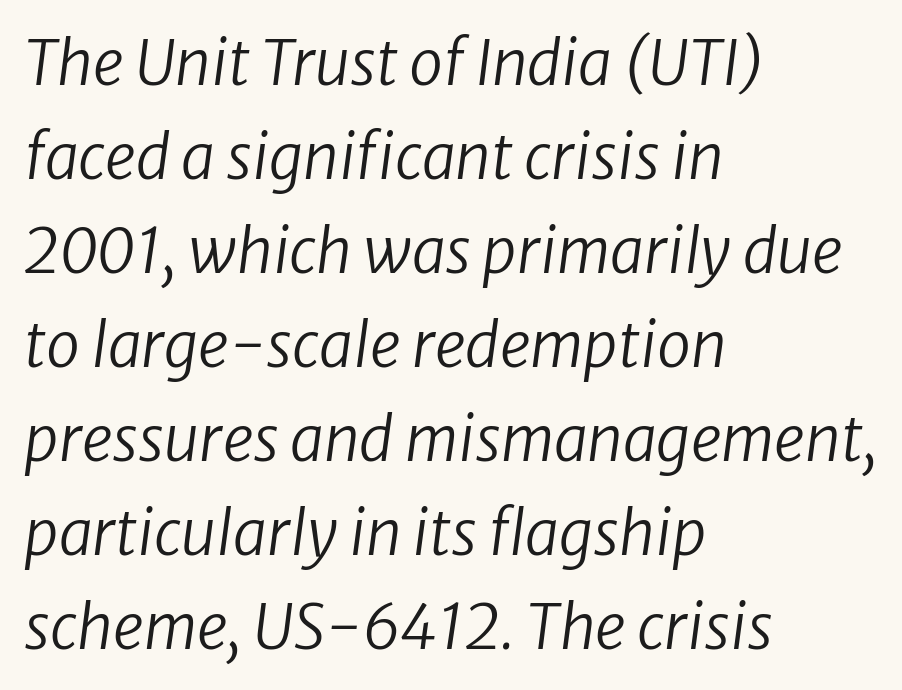
{"serif": "no", "bold": "no", "weight": "regular", "width": "normal", "stroke_contrast": "low", "x_height": "medium", "monospaced": "no", "underline": "no", "align": "left", "line_spacing": "normal", "line_spacing_ratio": 1.54, "letter_spacing": "normal", "letter_spacing_em": 0.0, "glyph_px": 61}
